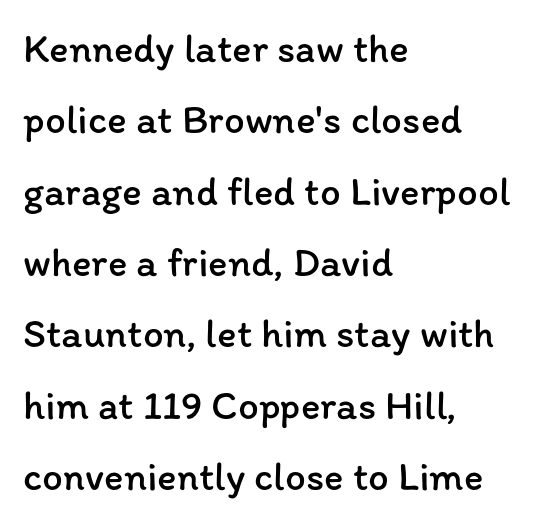
The image shows 41 px regular-weight type, upright; set left-aligned, line spacing 1.74x, normal letter spacing, not underlined; low stroke contrast and a medium x-height.
